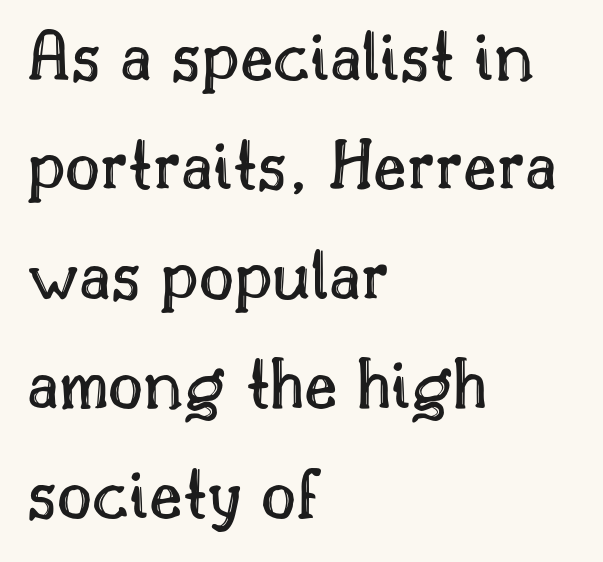
The image shows 76 px text type, upright; set left-aligned, normal line spacing (1.44x), normal letter spacing, not underlined; a small x-height.
